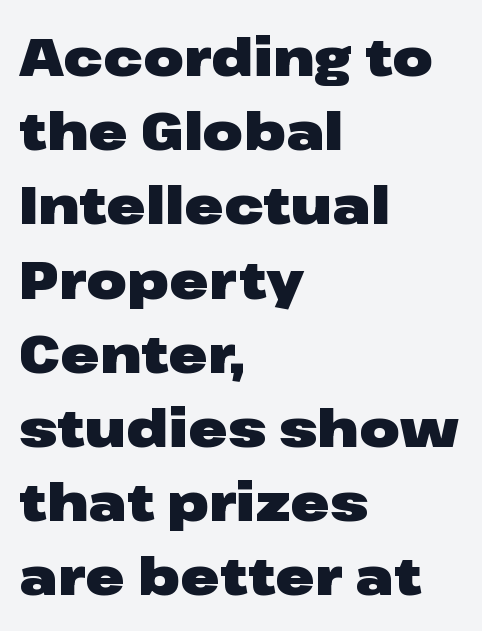
{"serif": "no", "italic": "no", "bold": "yes", "weight": "heavy", "width": "wide", "stroke_contrast": "low", "x_height": "medium", "monospaced": "no", "underline": "no", "align": "left", "line_spacing": "normal", "line_spacing_ratio": 1.4, "letter_spacing": "normal", "letter_spacing_em": 0.0, "glyph_px": 53}
